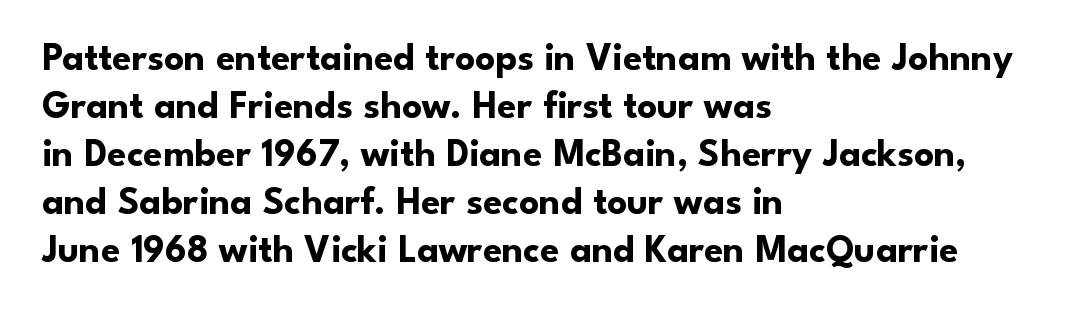
Q: Is the text bold? A: Yes.
Q: Is the text italic (slanted)? A: No, it is upright.
Q: Is the typeface a serif or a sans-serif typeface? A: Sans-serif.
Q: Is the text underlined? A: No.
Q: How is the paragraph aligned? A: Left-aligned.
Q: Is the spacing between letters normal or unusually wide? A: Normal.
Q: Width (condensed, normal, or wide)? A: Normal.
Q: Stroke contrast? A: Low.
Q: x-height? A: Small.
Q: Monospaced? A: No.
